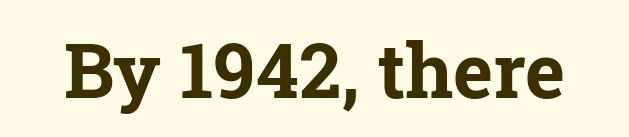
Q: Is the text bold? A: Yes.
Q: Is the text italic (slanted)? A: No, it is upright.
Q: Is the typeface a serif or a sans-serif typeface? A: Serif.
Q: Is the text underlined? A: No.
Q: Is the spacing between letters normal or unusually wide? A: Normal.
Q: Width (condensed, normal, or wide)? A: Normal.
Q: Stroke contrast? A: Low.
Q: x-height? A: Medium.
Q: Monospaced? A: No.
